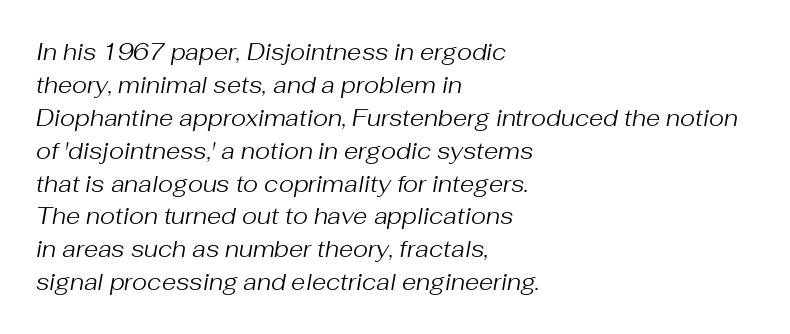
{"italic": "yes", "lean": "right", "slant_degrees": 10, "bold": "no", "underline": "no", "align": "left", "line_spacing": "normal", "line_spacing_ratio": 1.43, "letter_spacing": "normal", "letter_spacing_em": 0.0, "glyph_px": 23}
